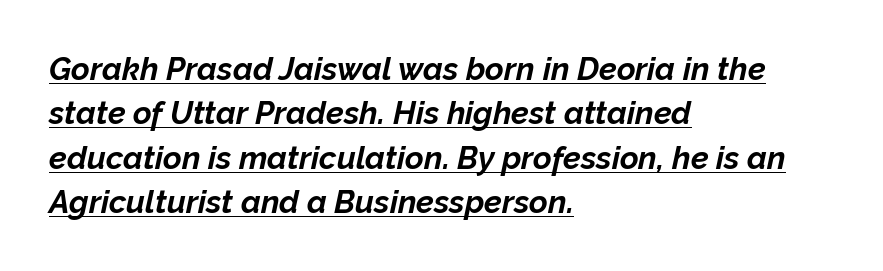
Proportional: the letters do not fall into vertical columns. The paragraph shown leans on its left margin. The passage shown has conventional tracking throughout. I'd describe the lettering as bold — thick and assertive.
